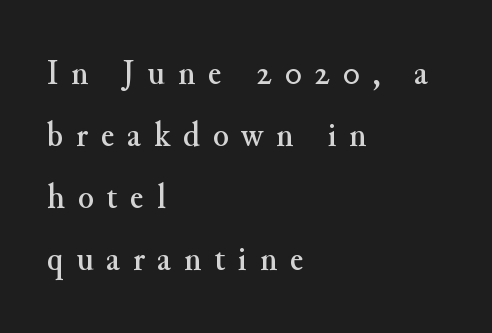
The image shows 36 px serif type, upright; set left-aligned, line spacing 1.72x, unusually wide letter spacing (+0.36 em), not underlined; medium stroke contrast and a small x-height.
